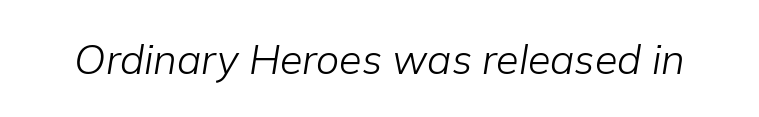
Q: Is the text bold? A: No.
Q: Is the text italic (slanted)? A: Yes, it leans right by about 9 degrees.
Q: Is the text underlined? A: No.
Q: Is the spacing between letters normal or unusually wide? A: Normal.
Q: Width (condensed, normal, or wide)? A: Normal.
Q: Stroke contrast? A: Low.
Q: x-height? A: Medium.
Q: Monospaced? A: No.
